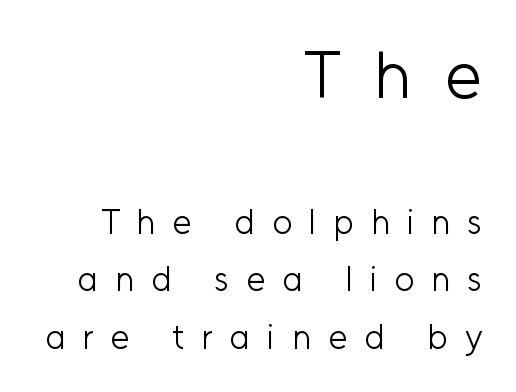
{"serif": "no", "italic": "no", "bold": "no", "weight": "light", "width": "normal", "stroke_contrast": "low", "x_height": "medium", "monospaced": "no", "underline": "no", "align": "right", "line_spacing": "normal", "line_spacing_ratio": 1.69, "letter_spacing": "wide", "letter_spacing_em": 0.5, "larger_block": "first", "size_ratio": 1.97, "glyph_px": 67}
